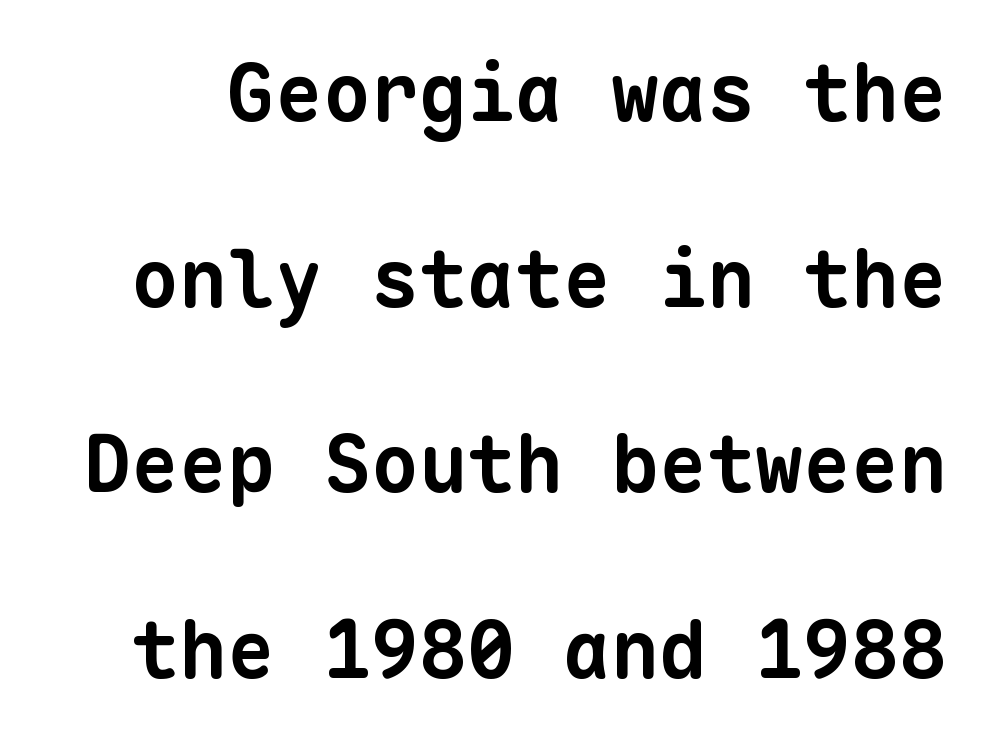
{"serif": "no", "bold": "yes", "weight": "bold", "width": "normal", "stroke_contrast": "low", "x_height": "medium", "monospaced": "yes", "underline": "no", "line_spacing": "loose", "line_spacing_ratio": 2.32, "letter_spacing": "normal", "letter_spacing_em": 0.0, "glyph_px": 80}
